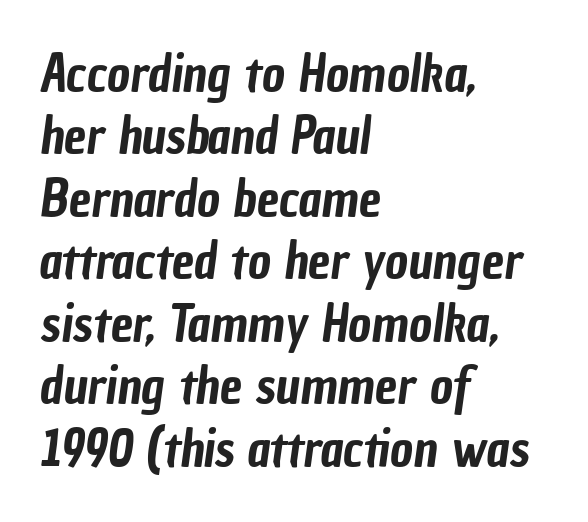
Quick note: interline space is typical. Which margin do the lines hug? The left one — the right edge is uneven. The passage shown has conventional tracking throughout. Is this a fixed-width face? No — the glyphs have proportional, varying widths. The type family on display is of the sans-serif kind.
